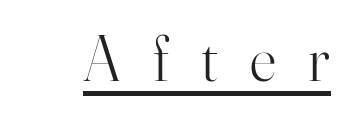
The image shows 65 px light serif type, upright; set unusually wide letter spacing (+0.5 em), underlined; high stroke contrast and a small x-height.
